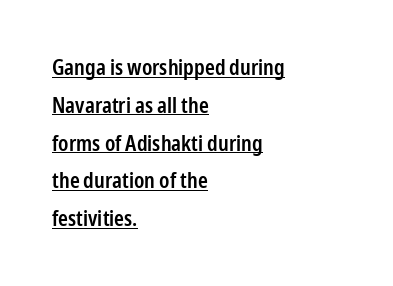
Q: Is the text bold? A: Semi-bold.
Q: Is the text italic (slanted)? A: No, it is upright.
Q: Is the text underlined? A: Yes.
Q: How is the paragraph aligned? A: Left-aligned.
Q: Is the spacing between letters normal or unusually wide? A: Normal.
